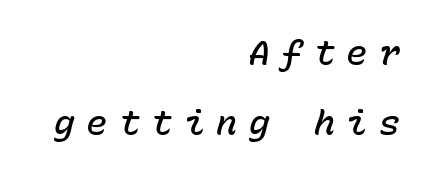
{"italic": "yes", "lean": "right", "slant_degrees": 15, "bold": "semi", "weight": "semibold", "width": "normal", "stroke_contrast": "low", "x_height": "medium", "monospaced": "yes", "underline": "no", "align": "right", "line_spacing": "loose", "line_spacing_ratio": 1.99, "letter_spacing": "wide", "letter_spacing_em": 0.33, "glyph_px": 35}
